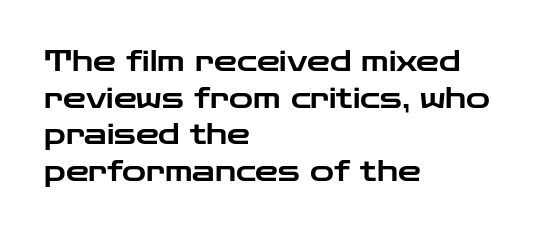
Line starts are locked; line ends wander. What's the leading like? Ordinary, nothing unusual. The font's upright variant was chosen for this text. Observe the absence of serifs on each vertical stroke in this sample.
